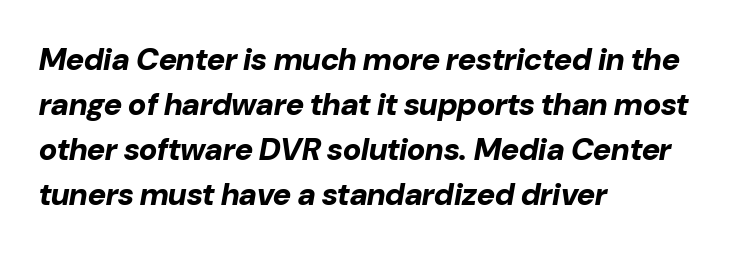
The image shows 31 px bold type, italic (leaning right); set left-aligned, normal line spacing (1.45x), normal letter spacing, not underlined; low stroke contrast and a medium x-height.
